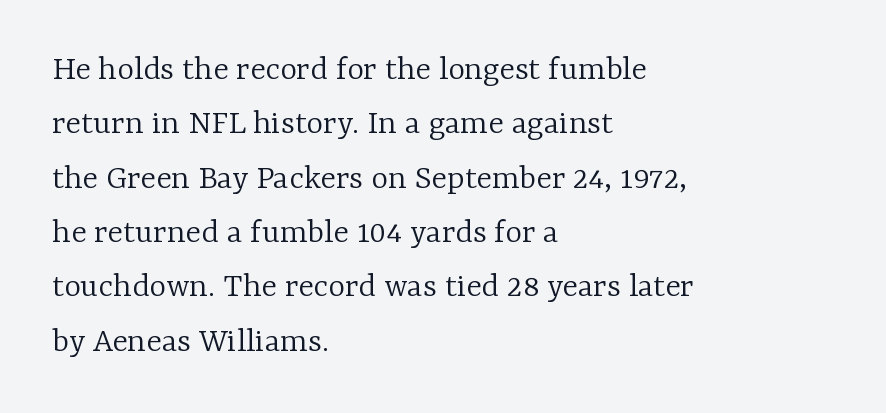
{"serif": "yes", "italic": "no", "bold": "no", "weight": "light", "width": "normal", "stroke_contrast": "low", "x_height": "medium", "monospaced": "no", "underline": "no", "align": "left", "line_spacing": "normal", "line_spacing_ratio": 1.51, "letter_spacing": "normal", "letter_spacing_em": 0.0, "glyph_px": 36}
